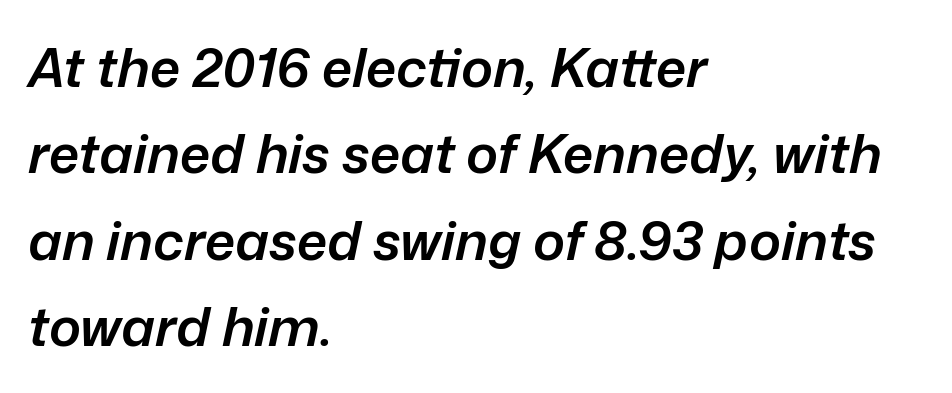
{"italic": "yes", "lean": "right", "slant_degrees": 12, "bold": "semi", "weight": "semibold", "width": "normal", "stroke_contrast": "low", "x_height": "medium", "monospaced": "no", "underline": "no", "align": "left", "line_spacing": "normal", "line_spacing_ratio": 1.6, "letter_spacing": "normal", "letter_spacing_em": 0.0, "glyph_px": 54}
